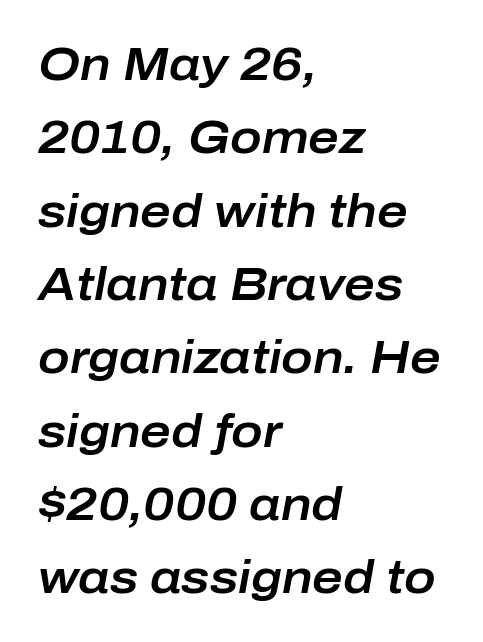
The image shows 47 px text type, italic (leaning right); set left-aligned, normal line spacing (1.56x), normal letter spacing, not underlined; low stroke contrast and a medium x-height.
